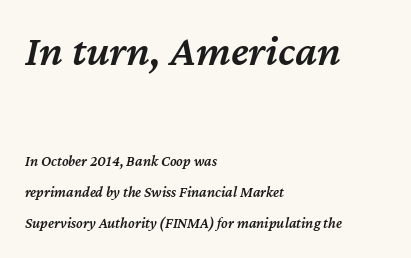
The line-height multiplier appears high, well above default. A typesetter would call this proportional, since set widths differ per character. In terms of weight, the rendering is demibold, just under bold. The baseline area is clear.
